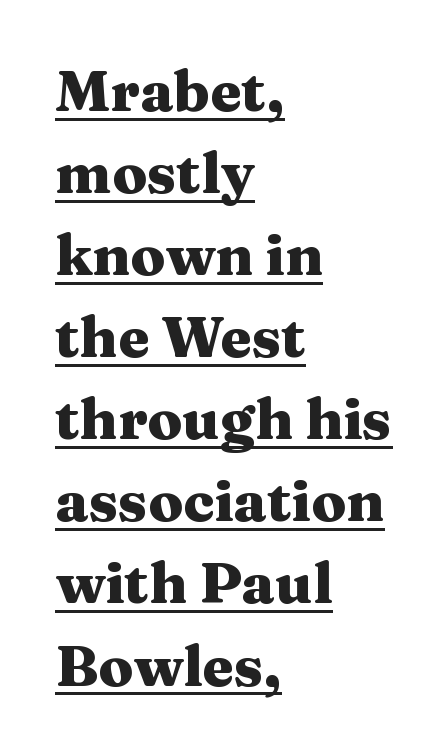
Typesetter's note: full bold, strokes at maximum text heaviness. A serif font was chosen for this passage. Like a heading marked for emphasis, these lines bear an underscore. Vertical strokes here are truly vertical.
